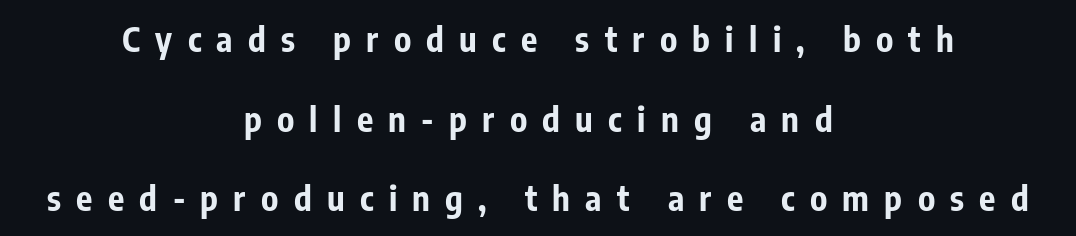
{"serif": "no", "italic": "no", "bold": "yes", "weight": "bold", "width": "condensed", "stroke_contrast": "low", "x_height": "medium", "monospaced": "no", "underline": "no", "align": "center", "line_spacing": "loose", "line_spacing_ratio": 2.34, "letter_spacing": "wide", "letter_spacing_em": 0.45, "glyph_px": 34}
